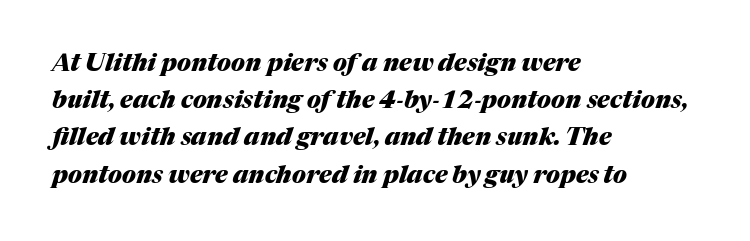
{"italic": "yes", "lean": "right", "slant_degrees": 17, "bold": "yes", "underline": "no", "align": "left", "line_spacing": "normal", "line_spacing_ratio": 1.55, "letter_spacing": "normal", "letter_spacing_em": 0.0, "glyph_px": 24}
